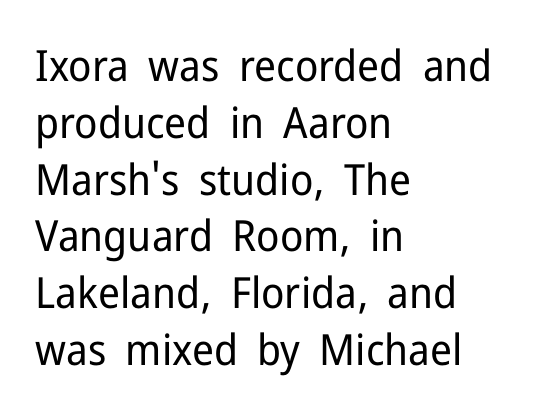
Q: Is the text bold? A: No.
Q: Is the text italic (slanted)? A: No, it is upright.
Q: Is the typeface a serif or a sans-serif typeface? A: Sans-serif.
Q: Is the text underlined? A: No.
Q: How is the paragraph aligned? A: Left-aligned.
Q: Is the spacing between letters normal or unusually wide? A: Normal.
Q: Is the spacing between lines tight, normal or loose? A: Normal.
Q: Width (condensed, normal, or wide)? A: Normal.
Q: Stroke contrast? A: Low.
Q: x-height? A: Medium.
Q: Monospaced? A: No.
